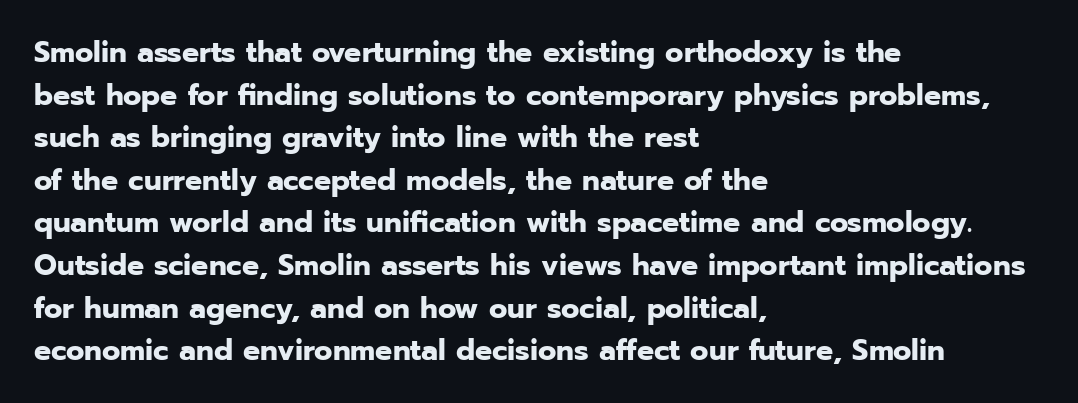
A dark, heavy texture on the line: the type is bold. Visually the block forms a straight wall on the left and a jagged coastline on the right. This rendering leaves character spacing at its baseline value. Think of a printed novel: that variable character pitch is what you see here. Rule under the text: the space is simply empty.
